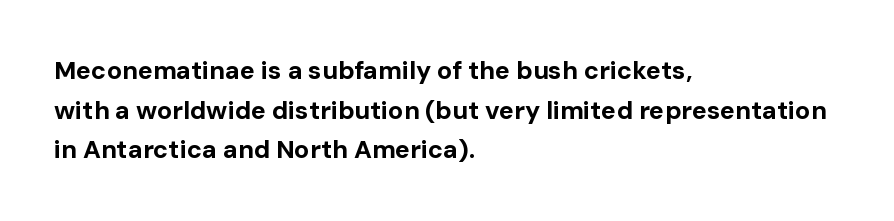
The words here are not underlined. Glyph-to-glyph distance matches everyday printed text. The rows are spaced the way most documents space them. The lettering holds an erect, upright posture throughout. Heavy-handed strokes throughout: this text is bold. Which margin do the lines hug? The left one — the right edge is uneven.
